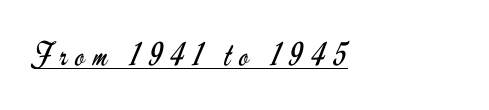
Q: Is the text bold? A: No.
Q: Is the text italic (slanted)? A: Yes.
Q: Is the typeface a serif or a sans-serif typeface? A: Sans-serif.
Q: Is the text underlined? A: Yes.
Q: How is the paragraph aligned? A: Left-aligned.
Q: Is the spacing between letters normal or unusually wide? A: Unusually wide.
Q: Width (condensed, normal, or wide)? A: Condensed.
Q: Stroke contrast? A: Low.
Q: x-height? A: Small.
Q: Monospaced? A: No.
